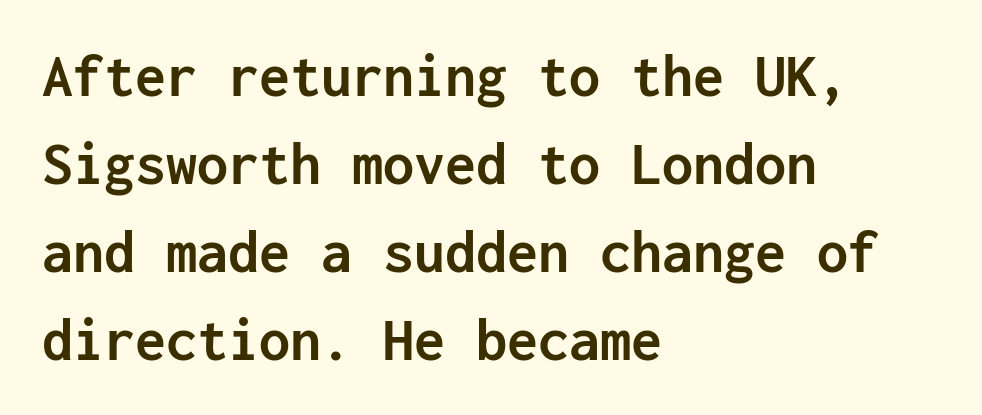
Q: Is the text bold? A: Yes.
Q: Is the text italic (slanted)? A: No, it is upright.
Q: Is the typeface a serif or a sans-serif typeface? A: Sans-serif.
Q: Is the text underlined? A: No.
Q: How is the paragraph aligned? A: Left-aligned.
Q: Is the spacing between letters normal or unusually wide? A: Normal.
Q: Is the spacing between lines tight, normal or loose? A: Normal.
Q: Width (condensed, normal, or wide)? A: Normal.
Q: Stroke contrast? A: Low.
Q: x-height? A: Medium.
Q: Monospaced? A: Yes.
